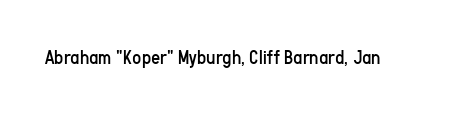
The image shows 20 px text type, upright; set normal letter spacing, not underlined.
